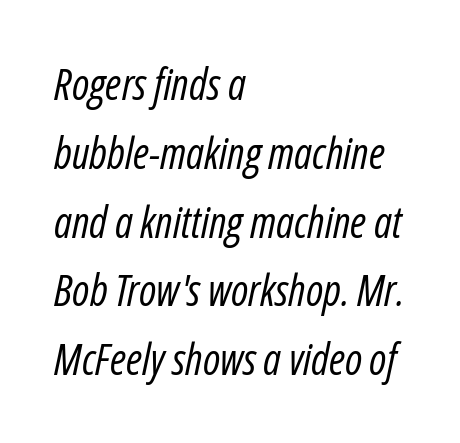
Q: Is the text bold? A: No.
Q: Is the text italic (slanted)? A: Yes, it leans right by about 12 degrees.
Q: Is the text underlined? A: No.
Q: How is the paragraph aligned? A: Left-aligned.
Q: Is the spacing between letters normal or unusually wide? A: Normal.
Q: Is the spacing between lines tight, normal or loose? A: Normal.
Q: Width (condensed, normal, or wide)? A: Condensed.
Q: Stroke contrast? A: Low.
Q: x-height? A: Medium.
Q: Monospaced? A: No.
